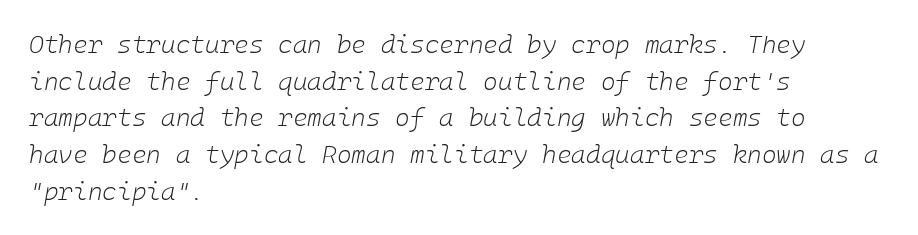
Q: Is the text bold? A: No.
Q: Is the text italic (slanted)? A: Yes, it leans right by about 10 degrees.
Q: Is the text underlined? A: No.
Q: How is the paragraph aligned? A: Left-aligned.
Q: Is the spacing between letters normal or unusually wide? A: Normal.
Q: Is the spacing between lines tight, normal or loose? A: Normal.
